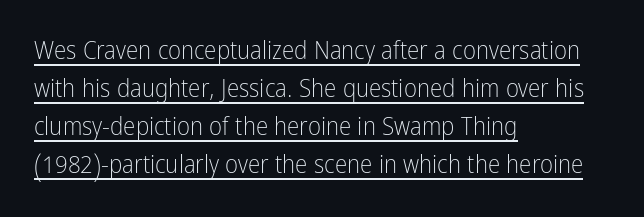
Vertical stems look standard width or narrower in stroke. Every word sits above its own underline. The letters sit at their default tracking, neither squeezed nor spread. Do the letters lean? They stand straight.
